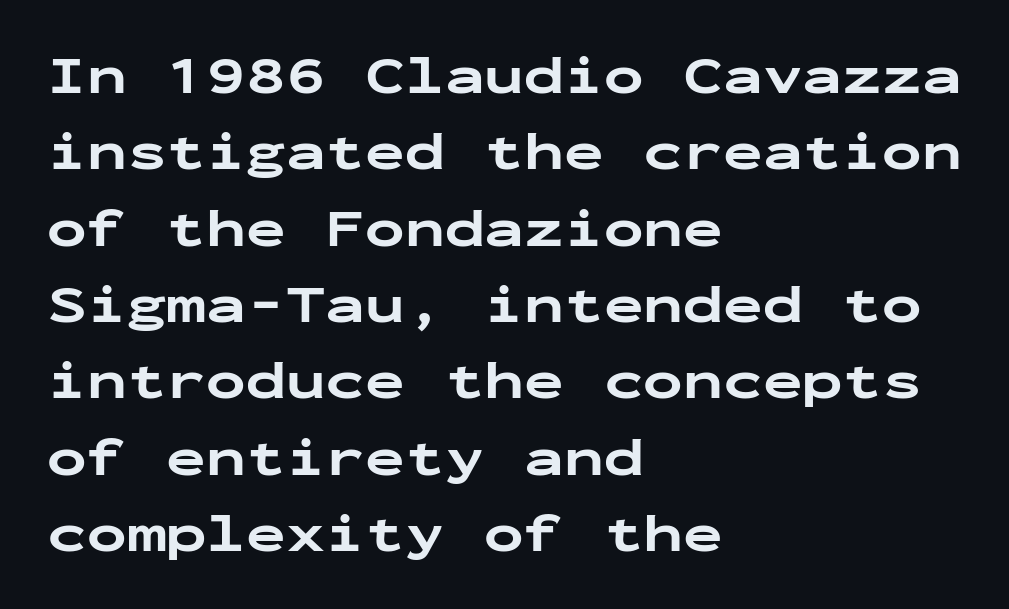
{"serif": "no", "italic": "no", "bold": "yes", "weight": "bold", "width": "wide", "stroke_contrast": "low", "x_height": "medium", "monospaced": "yes", "underline": "no", "align": "left", "line_spacing": "normal", "line_spacing_ratio": 1.44, "letter_spacing": "normal", "letter_spacing_em": 0.0, "glyph_px": 53}
